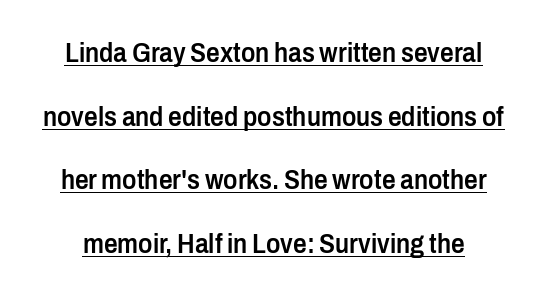
The image shows 27 px text type, upright; set loose line spacing (2.36x), normal letter spacing, underlined.
